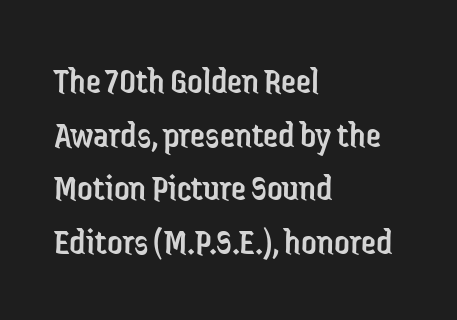
The passage shown is typed in a proportional face where columns would drift. A clean baseline with only descenders dipping below it. Where is the straight margin? On the left. It's the straight-up-and-down kind of type.
